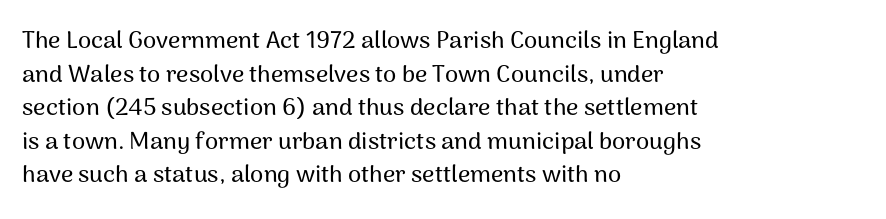
The image shows 24 px text type, upright; set left-aligned, normal line spacing (1.4x), normal letter spacing, not underlined.
